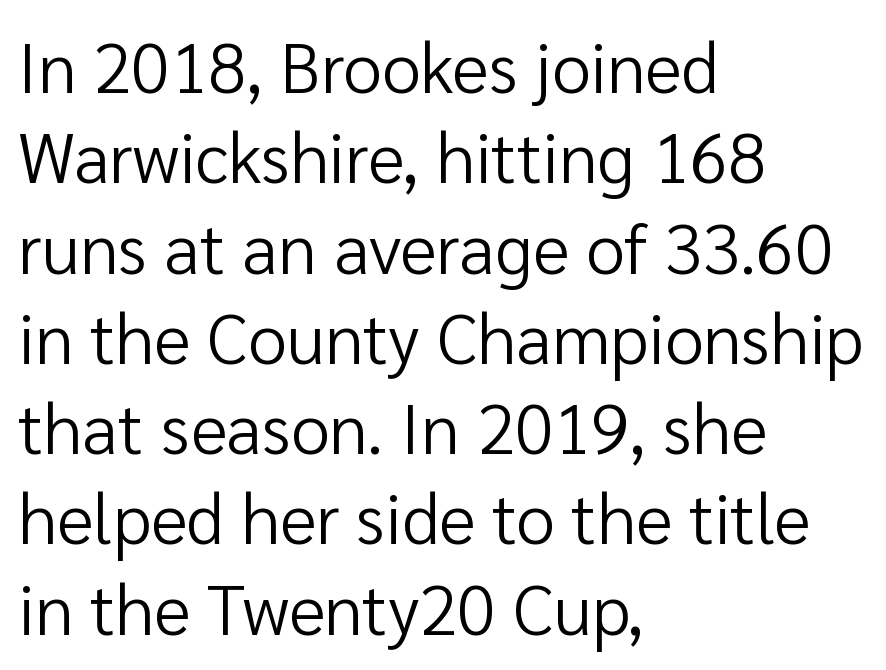
Q: Is the text bold? A: No.
Q: Is the text italic (slanted)? A: No, it is upright.
Q: Is the typeface a serif or a sans-serif typeface? A: Sans-serif.
Q: Is the text underlined? A: No.
Q: How is the paragraph aligned? A: Left-aligned.
Q: Is the spacing between letters normal or unusually wide? A: Normal.
Q: Is the spacing between lines tight, normal or loose? A: Normal.
Q: Width (condensed, normal, or wide)? A: Normal.
Q: Stroke contrast? A: Low.
Q: x-height? A: Medium.
Q: Monospaced? A: No.
